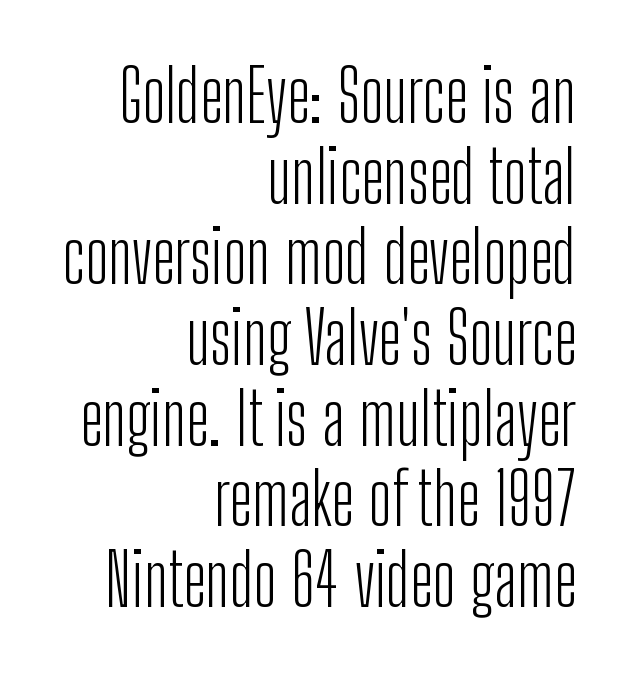
Q: Is the text bold? A: No.
Q: Is the text italic (slanted)? A: No, it is upright.
Q: Is the typeface a serif or a sans-serif typeface? A: Sans-serif.
Q: Is the text underlined? A: No.
Q: How is the paragraph aligned? A: Right-aligned.
Q: Is the spacing between letters normal or unusually wide? A: Normal.
Q: Is the spacing between lines tight, normal or loose? A: Tight.
Q: Width (condensed, normal, or wide)? A: Condensed.
Q: Stroke contrast? A: Low.
Q: x-height? A: Medium.
Q: Monospaced? A: No.
